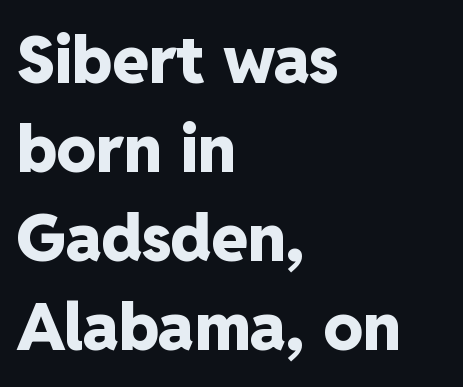
{"serif": "no", "italic": "no", "bold": "yes", "weight": "heavy", "width": "normal", "stroke_contrast": "low", "x_height": "medium", "monospaced": "no", "underline": "no", "align": "left", "line_spacing": "normal", "line_spacing_ratio": 1.37, "letter_spacing": "normal", "letter_spacing_em": 0.0, "glyph_px": 65}
